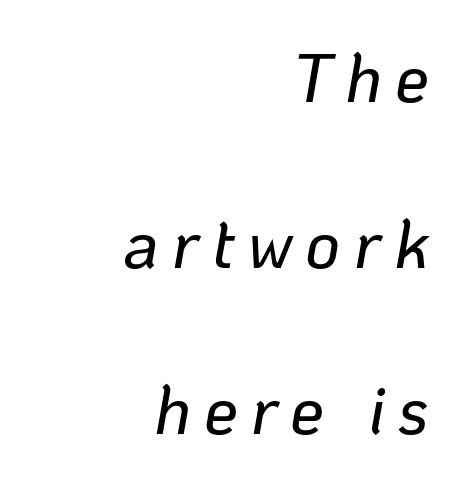
Is this a fixed-width face? No — the glyphs have proportional, varying widths. Nobody drew a line under any word here. One glance says open: line gaps are wider than usual. Slant detected: the letters are inclined. This sample is right-justified, so line beginnings fall wherever the words allow.
